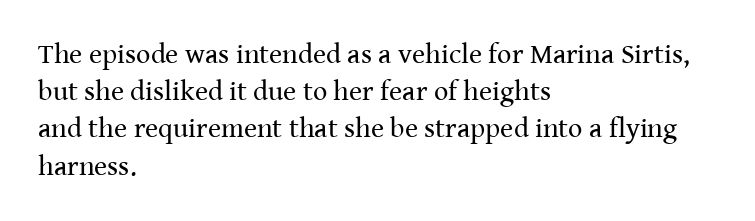
{"serif": "yes", "italic": "no", "bold": "no", "weight": "regular", "width": "normal", "stroke_contrast": "medium", "x_height": "medium", "monospaced": "no", "underline": "no", "align": "left", "line_spacing": "normal", "line_spacing_ratio": 1.33, "letter_spacing": "normal", "letter_spacing_em": 0.0, "glyph_px": 28}
